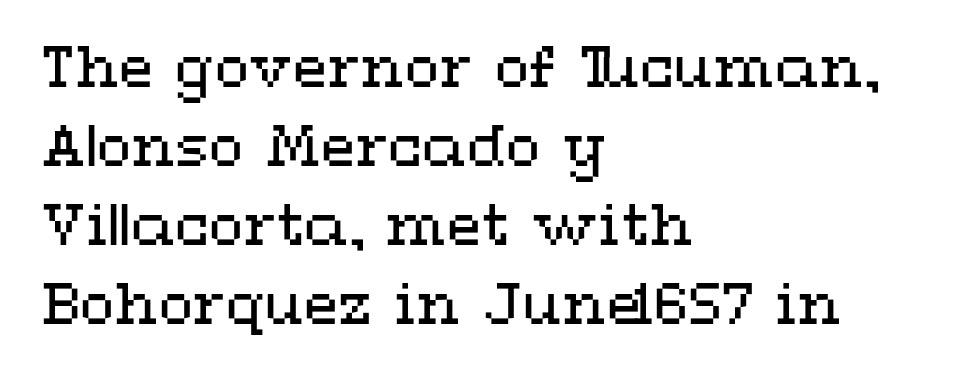
The line texture is even and compact thanks to regular tracking. A bare baseline throughout the passage. These lines are rendered in a variable-pitch font. Reading down the column, the eye jumps a familiar distance to each next line. Ordinary non-slanted type is in use. Caption: multi-line text, flush left, ragged right.
